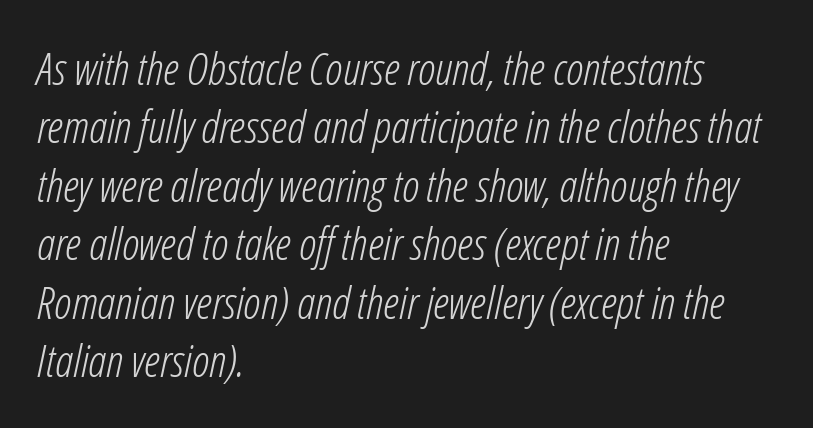
{"italic": "yes", "lean": "right", "slant_degrees": 12, "bold": "no", "weight": "light", "width": "condensed", "stroke_contrast": "low", "x_height": "medium", "monospaced": "no", "underline": "no", "align": "left", "line_spacing": "normal", "line_spacing_ratio": 1.3, "letter_spacing": "normal", "letter_spacing_em": 0.0, "glyph_px": 45}
